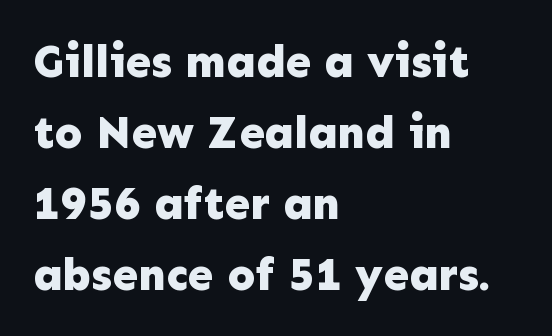
{"serif": "no", "italic": "no", "bold": "yes", "weight": "bold", "width": "normal", "stroke_contrast": "low", "x_height": "medium", "monospaced": "no", "underline": "no", "align": "left", "line_spacing": "normal", "line_spacing_ratio": 1.54, "letter_spacing": "normal", "letter_spacing_em": 0.0, "glyph_px": 46}
